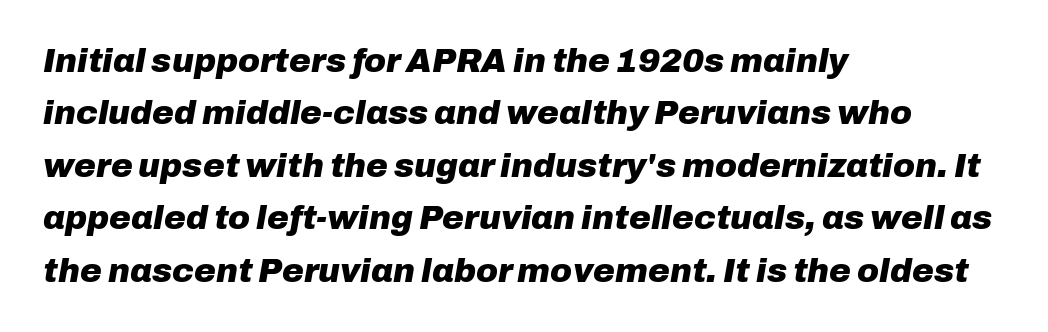
Underlining? Definitely not there. Short and long lines alike share a common starting point at left. This is oblique type, the kind used for emphasis or titles. Here the glyphs are tracked normally, forming tight word shapes. Heavy-handed strokes throughout: this text is bold. The lines sit at an ordinary, default distance from one another.
